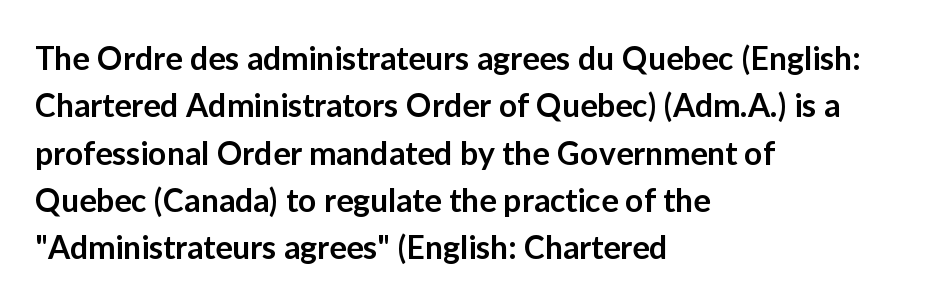
The image shows 32 px semibold sans-serif type, upright; set left-aligned, normal line spacing (1.48x), normal letter spacing, not underlined; low stroke contrast and a medium x-height.
